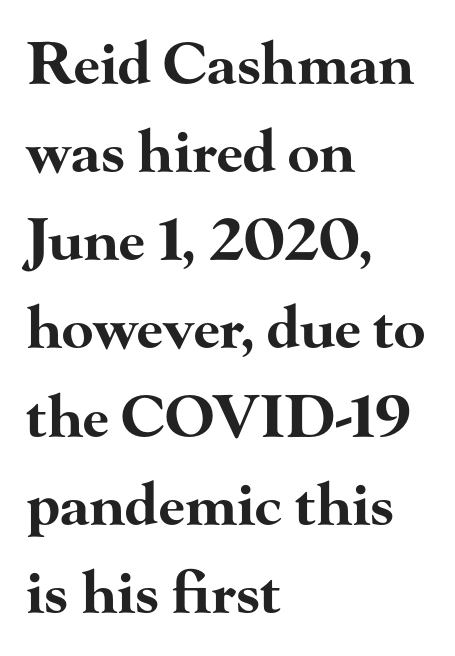
Every row of glyphs begins at an identical x-position on the left. Ordinary non-slanted type is in use. The passage shown is typed in a proportional face where columns would drift. The specimen omits any rule beneath the text block's lines. Normally led — the rows are evenly, conventionally spaced.
